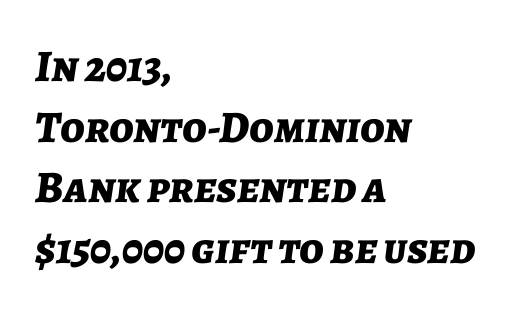
Q: Is the text bold? A: Yes.
Q: Is the text italic (slanted)? A: Yes, it leans right by about 7 degrees.
Q: Is the text underlined? A: No.
Q: How is the paragraph aligned? A: Left-aligned.
Q: Is the spacing between letters normal or unusually wide? A: Normal.
Q: Is the spacing between lines tight, normal or loose? A: Normal.
Q: Width (condensed, normal, or wide)? A: Normal.
Q: Stroke contrast? A: Low.
Q: x-height? A: Medium.
Q: Monospaced? A: No.
